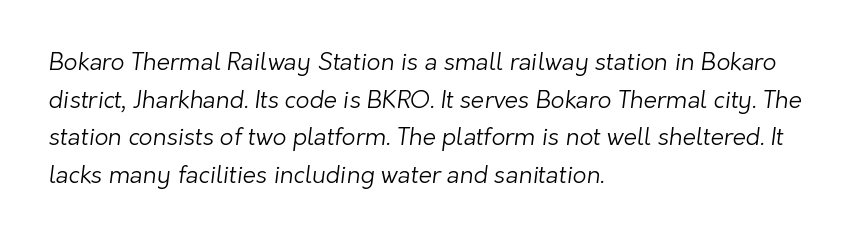
The image shows 24 px text type; set left-aligned, normal line spacing (1.57x), normal letter spacing, not underlined.
